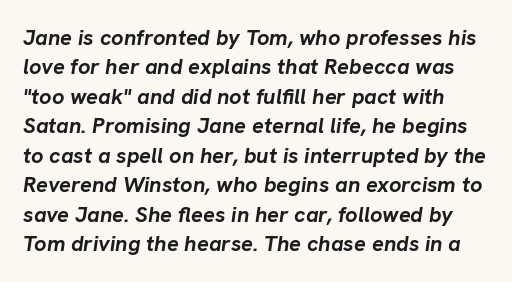
The image shows 22 px bold type, italic (leaning right); set normal line spacing (1.34x), normal letter spacing, not underlined.
